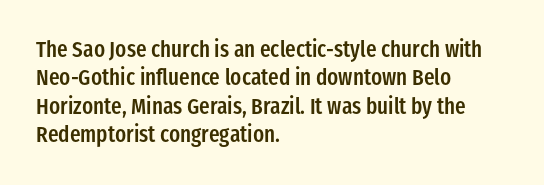
Q: Is the text bold? A: Semi-bold.
Q: Is the text italic (slanted)? A: No, it is upright.
Q: Is the text underlined? A: No.
Q: How is the paragraph aligned? A: Left-aligned.
Q: Is the spacing between letters normal or unusually wide? A: Normal.
Q: Is the spacing between lines tight, normal or loose? A: Normal.
